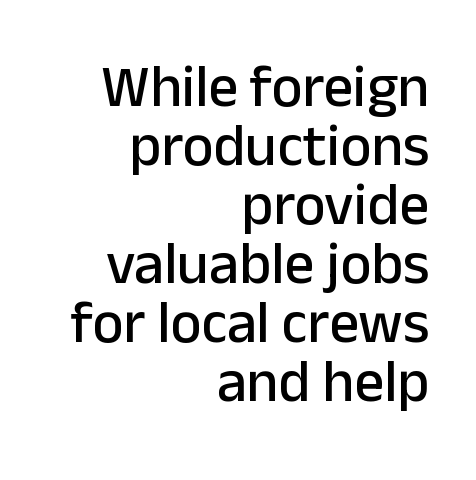
Glyph-to-glyph distance matches everyday printed text. Layout note: lines flush right. Each letter keeps its own natural width here, so spacing adapts to shape. Unlike italic type, these characters show no tilt at all.
